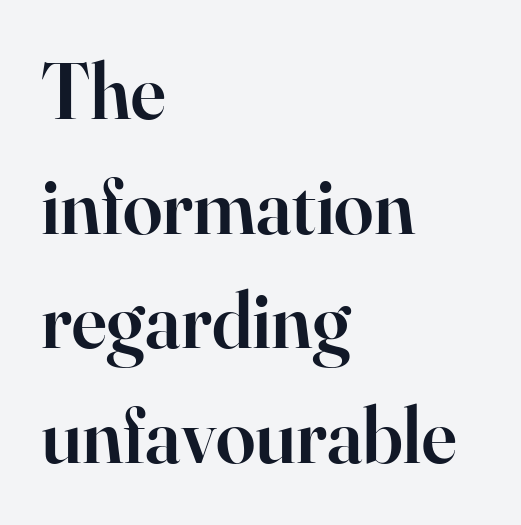
Q: Is the text bold? A: Semi-bold.
Q: Is the text italic (slanted)? A: No, it is upright.
Q: Is the typeface a serif or a sans-serif typeface? A: Serif.
Q: Is the text underlined? A: No.
Q: How is the paragraph aligned? A: Left-aligned.
Q: Is the spacing between letters normal or unusually wide? A: Normal.
Q: Is the spacing between lines tight, normal or loose? A: Normal.
Q: Width (condensed, normal, or wide)? A: Normal.
Q: Stroke contrast? A: High.
Q: x-height? A: Small.
Q: Monospaced? A: No.
